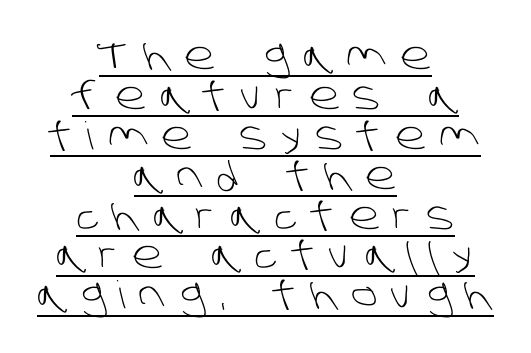
{"serif": "no", "bold": "no", "weight": "light", "width": "normal", "stroke_contrast": "low", "x_height": "large", "monospaced": "no", "underline": "yes", "align": "center", "line_spacing": "tight", "line_spacing_ratio": 1.05, "letter_spacing": "wide", "letter_spacing_em": 0.37, "glyph_px": 38}
